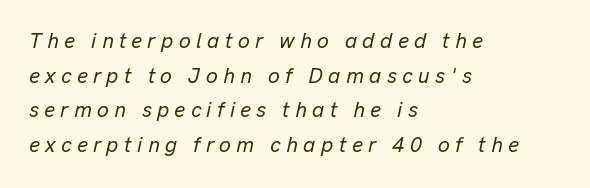
Clear beneath every line of the passage. Does the lettering tilt? It does — this is italic. Glyph-to-glyph distance is far greater than everyday printed text. The leading is moderate, giving the passage an even texture. A classic flush-left, rag-right setting is used for this passage.
